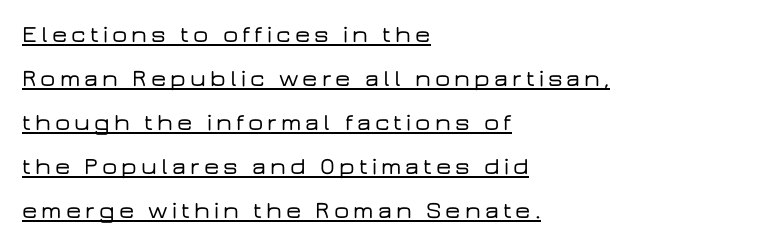
The image shows 24 px text type, upright; set left-aligned, line spacing 1.83x, underlined.
